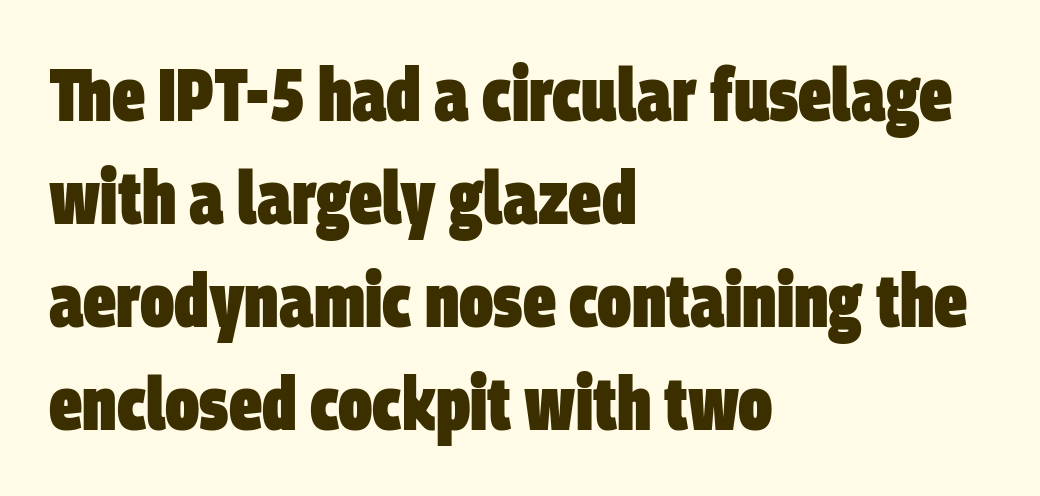
The image shows 74 px heavy, condensed sans-serif type; set left-aligned, normal line spacing (1.39x), normal letter spacing, not underlined; low stroke contrast and a large x-height.
